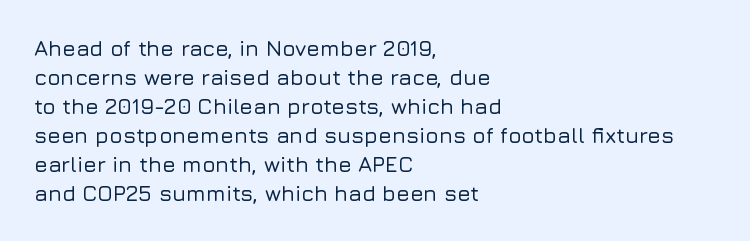
{"italic": "no", "underline": "no", "align": "left", "line_spacing": "normal", "line_spacing_ratio": 1.32, "letter_spacing": "normal", "letter_spacing_em": 0.0, "glyph_px": 22}
